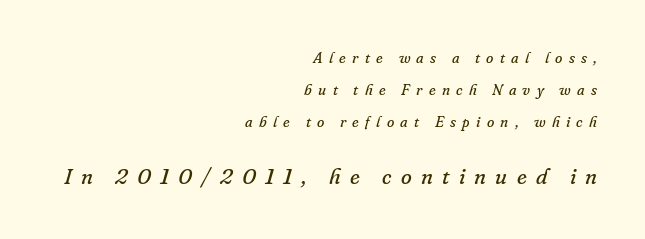
Q: Is the text bold? A: No.
Q: Is the text italic (slanted)? A: Yes, it leans right by about 16 degrees.
Q: Is the text underlined? A: No.
Q: How is the paragraph aligned? A: Right-aligned.
Q: Is the spacing between letters normal or unusually wide? A: Unusually wide.
Q: Is the spacing between lines tight, normal or loose? A: Loose.
Q: Which block of text is set in a larger size, the first (top) or the second (bottom)? A: The second (bottom) one.
